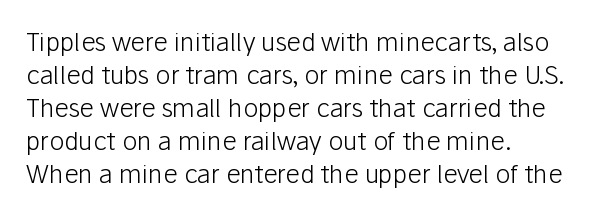
Q: Is the text bold? A: No.
Q: Is the text italic (slanted)? A: No, it is upright.
Q: Is the text underlined? A: No.
Q: How is the paragraph aligned? A: Left-aligned.
Q: Is the spacing between letters normal or unusually wide? A: Normal.
Q: Is the spacing between lines tight, normal or loose? A: Normal.
